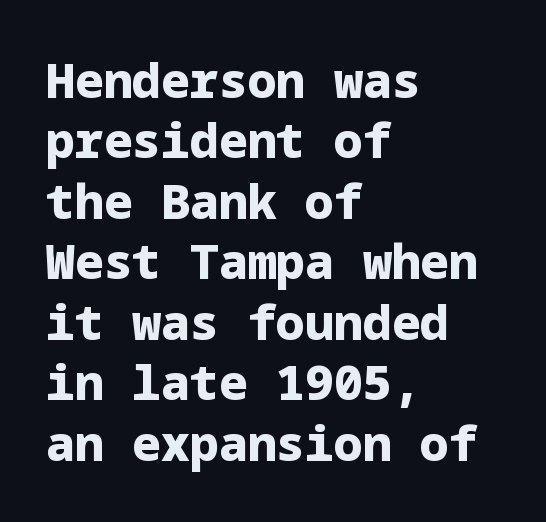
This is roman type, the default non-slanted kind. Spacing between characters is what you'd get straight out of the box. The setting favours the left margin, as ordinary paragraphs usually do. Evenly set lines give the paragraph a standard silhouette. The glyphs have the mass of a bold cut.
